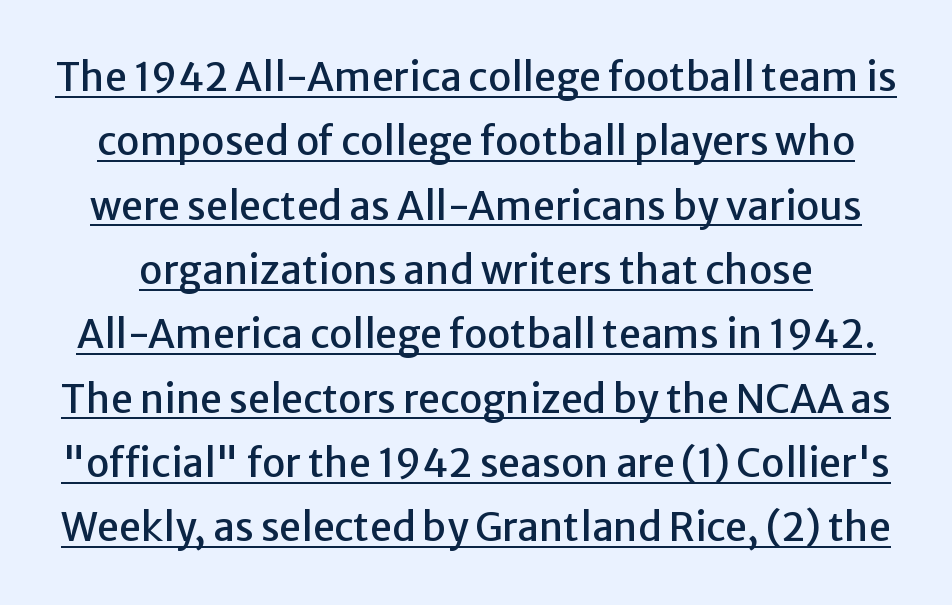
Caption: lettering with a line underneath. Each word holds together tightly as a unit, with standard inter-letter gaps. Vertical strokes here are truly vertical. Note the varied advance widths — an 'i' is clearly narrower than an 'm'. The text was rendered using a sans face with plain stroke endings.
